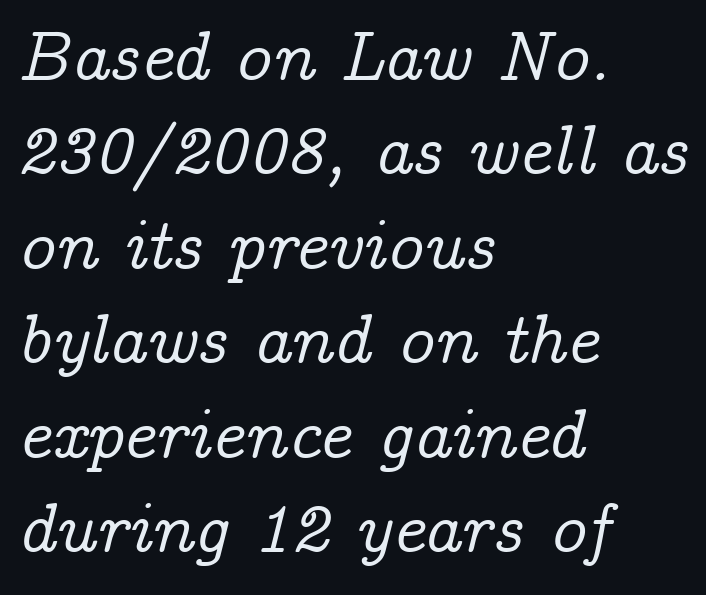
{"serif": "yes", "italic": "yes", "lean": "right", "slant_degrees": 14, "width": "normal", "stroke_contrast": "low", "x_height": "medium", "monospaced": "no", "underline": "no", "align": "left", "line_spacing": "normal", "line_spacing_ratio": 1.35, "letter_spacing": "normal", "letter_spacing_em": 0.0, "glyph_px": 70}
